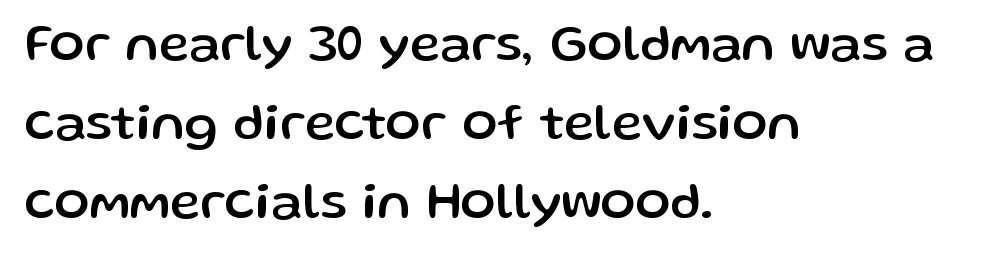
The image shows 52 px sans-serif type, upright; set left-aligned, normal line spacing (1.52x), normal letter spacing, not underlined; low stroke contrast and a medium x-height.
